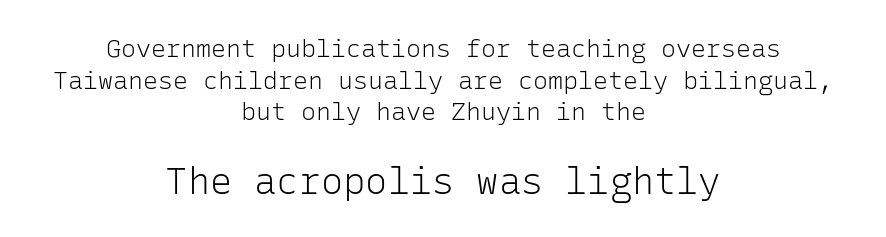
Q: Is the text bold? A: No.
Q: Is the text italic (slanted)? A: No, it is upright.
Q: Is the typeface a serif or a sans-serif typeface? A: Sans-serif.
Q: Is the text underlined? A: No.
Q: How is the paragraph aligned? A: Centered.
Q: Is the spacing between letters normal or unusually wide? A: Normal.
Q: Is the spacing between lines tight, normal or loose? A: Normal.
Q: Which block of text is set in a larger size, the first (top) or the second (bottom)? A: The second (bottom) one.
Q: Width (condensed, normal, or wide)? A: Normal.
Q: Stroke contrast? A: Low.
Q: x-height? A: Medium.
Q: Monospaced? A: Yes.
